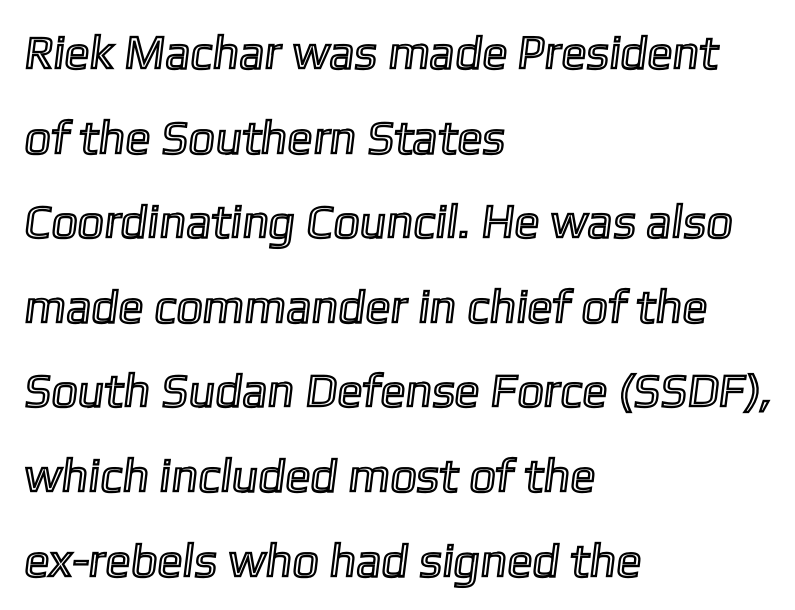
Q: Is the text underlined? A: No.
Q: How is the paragraph aligned? A: Left-aligned.
Q: Is the spacing between letters normal or unusually wide? A: Normal.
Q: Width (condensed, normal, or wide)? A: Normal.
Q: x-height? A: Medium.
Q: Monospaced? A: No.
